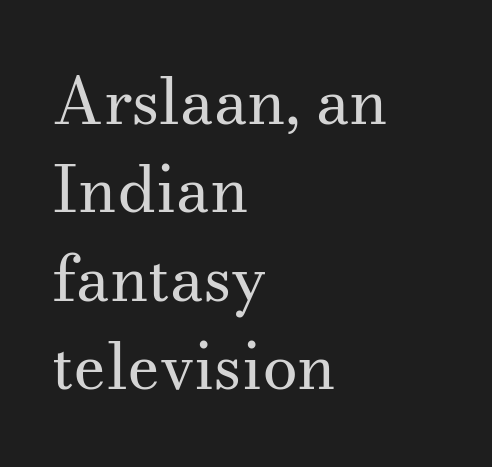
Q: Is the text bold? A: No.
Q: Is the text italic (slanted)? A: No, it is upright.
Q: Is the typeface a serif or a sans-serif typeface? A: Serif.
Q: Is the text underlined? A: No.
Q: How is the paragraph aligned? A: Left-aligned.
Q: Is the spacing between letters normal or unusually wide? A: Normal.
Q: Is the spacing between lines tight, normal or loose? A: Normal.
Q: Width (condensed, normal, or wide)? A: Normal.
Q: Stroke contrast? A: Medium.
Q: x-height? A: Small.
Q: Monospaced? A: No.
